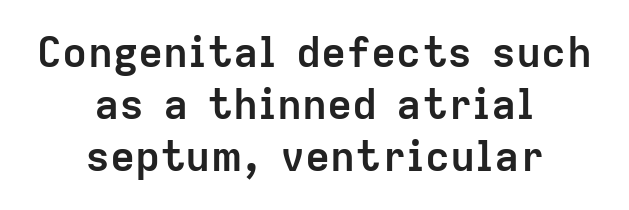
{"serif": "no", "italic": "no", "bold": "yes", "weight": "semibold", "width": "normal", "stroke_contrast": "low", "x_height": "medium", "monospaced": "no", "underline": "no", "align": "center", "line_spacing_ratio": 1.24, "letter_spacing": "normal", "letter_spacing_em": 0.0, "glyph_px": 42}
